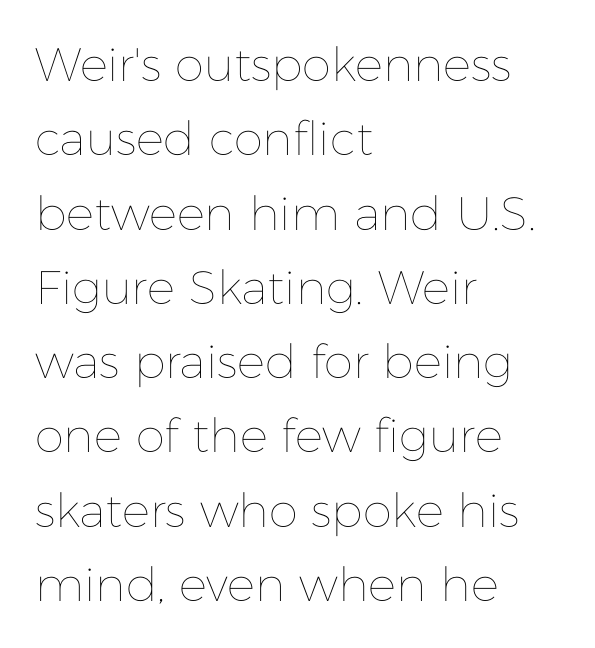
The image shows 47 px thin type, upright; set left-aligned, normal line spacing (1.58x), normal letter spacing, not underlined; low stroke contrast and a medium x-height.
